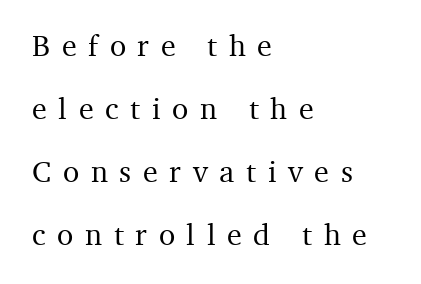
Descender tails drop into unmarked territory. Think of a printed novel: that variable character pitch is what you see here. Each letter's strokes conclude with small projecting serifs. A classic flush-left, rag-right setting is used for this passage.
